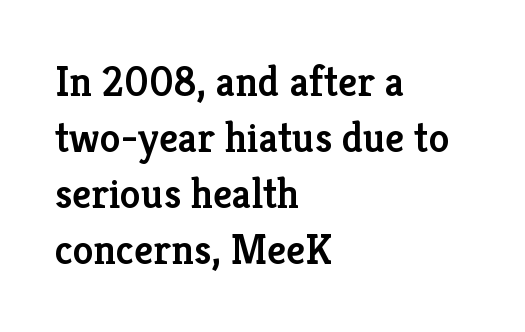
The image shows 42 px semibold serif type, upright; set left-aligned, normal line spacing (1.33x), normal letter spacing, not underlined; low stroke contrast and a medium x-height.
